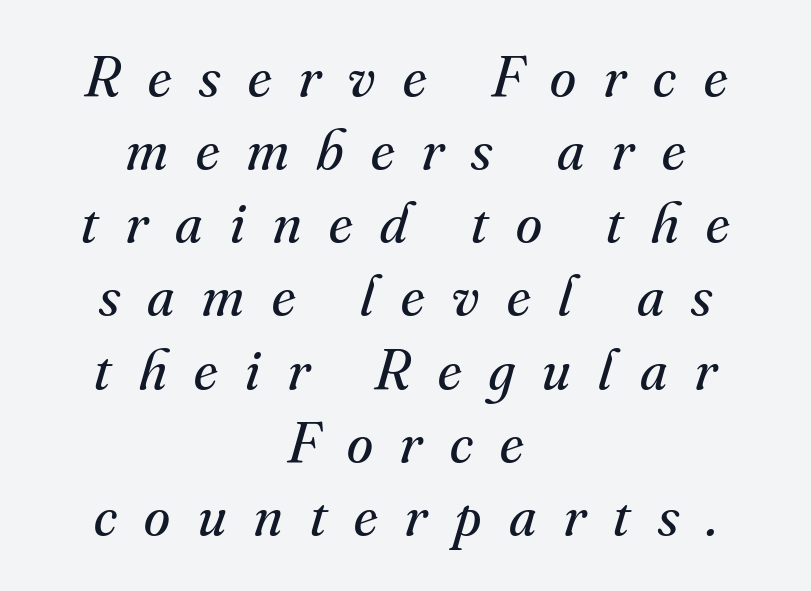
{"serif": "yes", "italic": "yes", "lean": "right", "slant_degrees": 16, "bold": "no", "weight": "regular", "width": "normal", "stroke_contrast": "medium", "x_height": "small", "monospaced": "no", "underline": "no", "align": "center", "line_spacing_ratio": 1.24, "letter_spacing": "wide", "letter_spacing_em": 0.47, "glyph_px": 59}
